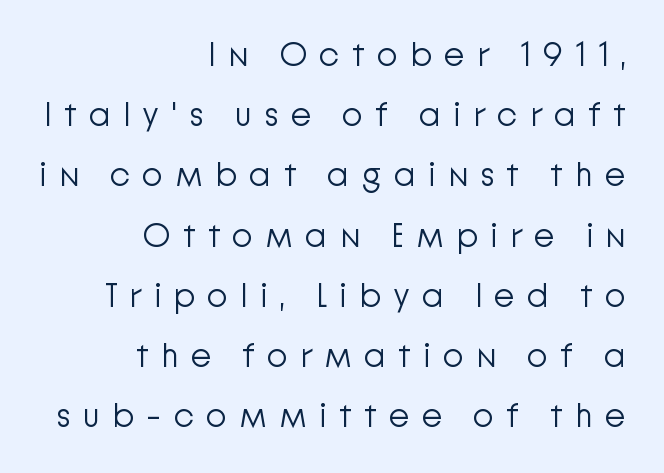
The image shows 34 px light sans-serif type, upright; set right-aligned, line spacing 1.77x, unusually wide letter spacing (+0.35 em), not underlined; low stroke contrast and a medium x-height.
